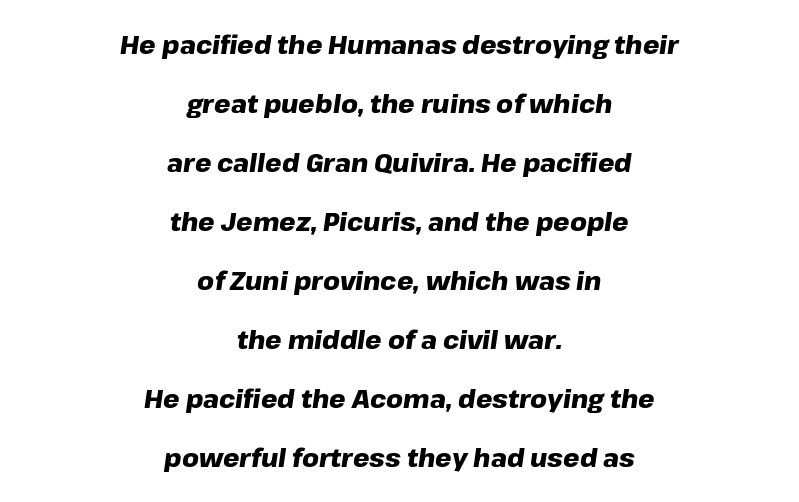
The image shows 26 px bold type, italic (leaning right); set centered, loose line spacing (2.27x), normal letter spacing, not underlined.
